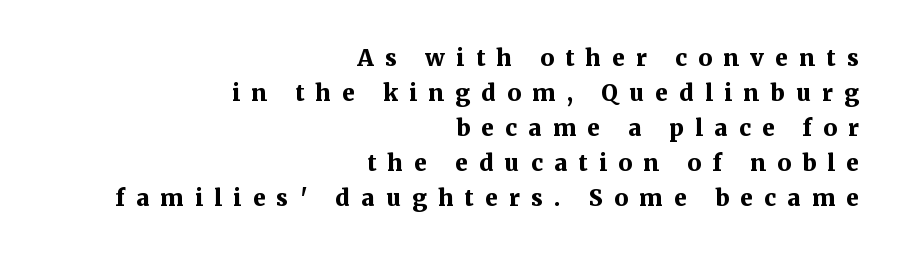
{"italic": "no", "bold": "yes", "underline": "no", "align": "right", "line_spacing": "normal", "line_spacing_ratio": 1.52, "letter_spacing": "wide", "letter_spacing_em": 0.49, "glyph_px": 23}
